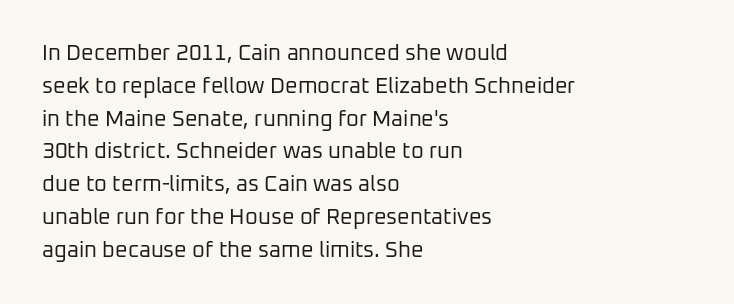
{"italic": "no", "bold": "no", "underline": "no", "align": "left", "line_spacing": "normal", "line_spacing_ratio": 1.49, "letter_spacing": "normal", "letter_spacing_em": 0.0, "glyph_px": 22}
